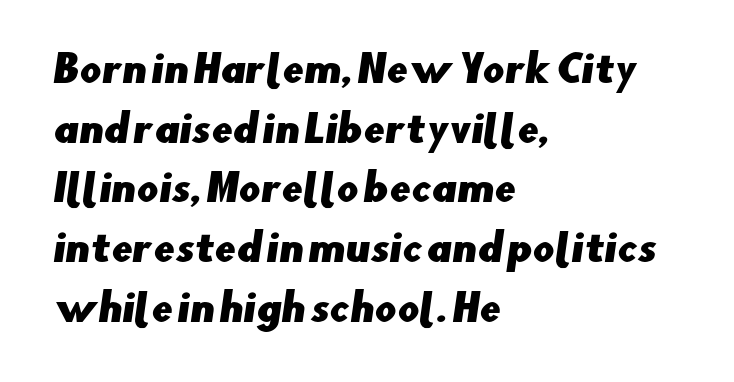
The image shows 38 px sans-serif type; set left-aligned, normal line spacing (1.57x), normal letter spacing, not underlined; low stroke contrast and a small x-height.
